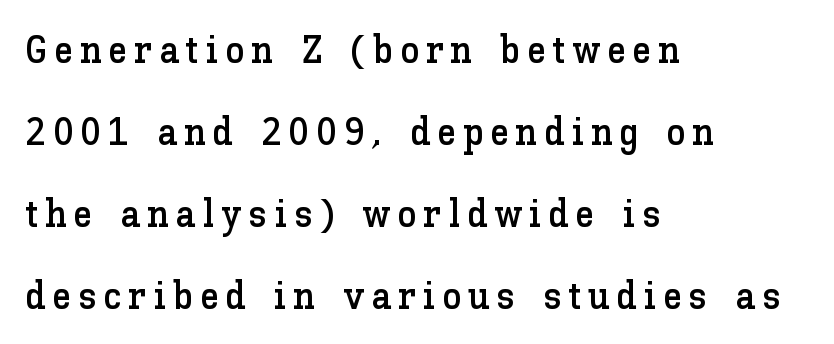
Q: Is the text italic (slanted)? A: No, it is upright.
Q: Is the text underlined? A: No.
Q: How is the paragraph aligned? A: Left-aligned.
Q: Is the spacing between lines tight, normal or loose? A: Loose.
Q: Width (condensed, normal, or wide)? A: Normal.
Q: Stroke contrast? A: Low.
Q: x-height? A: Medium.
Q: Monospaced? A: No.
